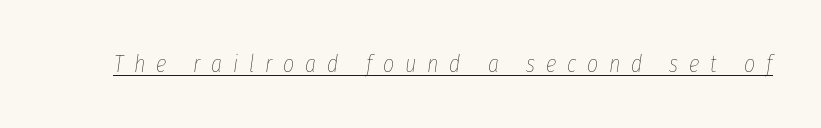
Q: Is the text bold? A: No.
Q: Is the text italic (slanted)? A: Yes, it leans right by about 8 degrees.
Q: Is the text underlined? A: Yes.
Q: Is the spacing between letters normal or unusually wide? A: Unusually wide.
